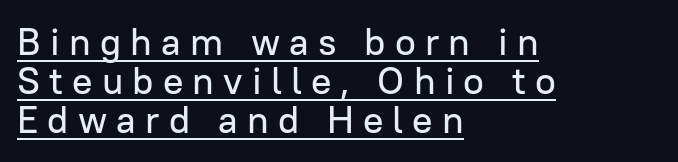
The image shows 38 px sans-serif type, upright; set left-aligned, tight line spacing (1.03x), unusually wide letter spacing (+0.24 em), underlined; low stroke contrast and a medium x-height.
